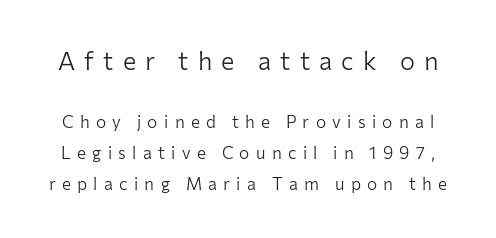
The emphasis by scale lands on block number one, above. The cut favours lightness, reaching ordinary text weight at its darkest. The type sits square on the baseline with zero lean. The face used here is rendered with a markedly widened letterfit. Quick note: underline off.
